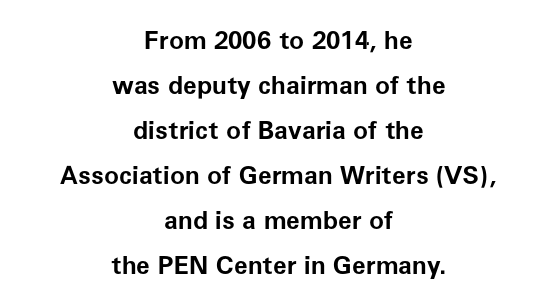
Q: Is the text bold? A: Yes.
Q: Is the text italic (slanted)? A: No, it is upright.
Q: Is the text underlined? A: No.
Q: How is the paragraph aligned? A: Centered.
Q: Is the spacing between letters normal or unusually wide? A: Normal.
